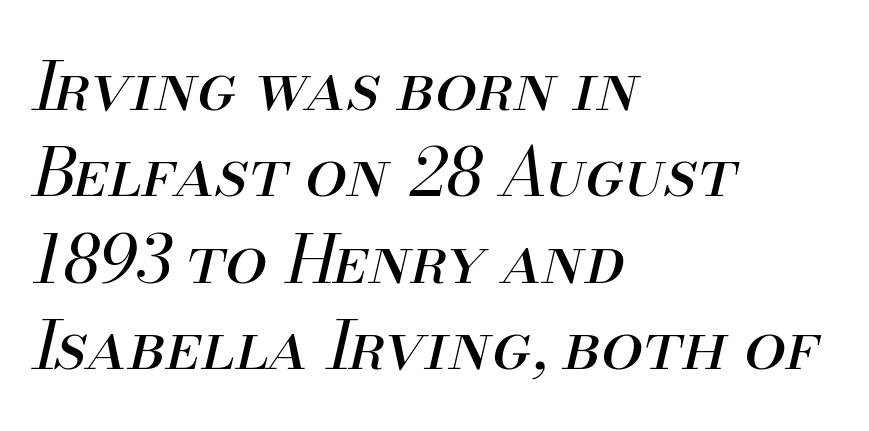
{"italic": "yes", "lean": "right", "slant_degrees": 13, "bold": "no", "weight": "regular", "width": "normal", "stroke_contrast": "medium", "x_height": "small", "monospaced": "no", "underline": "no", "align": "left", "line_spacing": "normal", "line_spacing_ratio": 1.29, "letter_spacing": "normal", "letter_spacing_em": 0.0, "glyph_px": 67}
